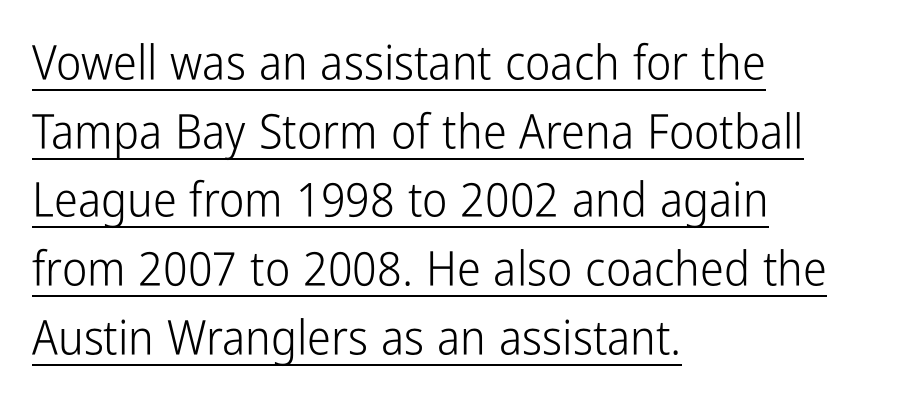
The image shows 48 px light, condensed sans-serif type, upright; set left-aligned, normal line spacing (1.43x), normal letter spacing, underlined; low stroke contrast and a medium x-height.
